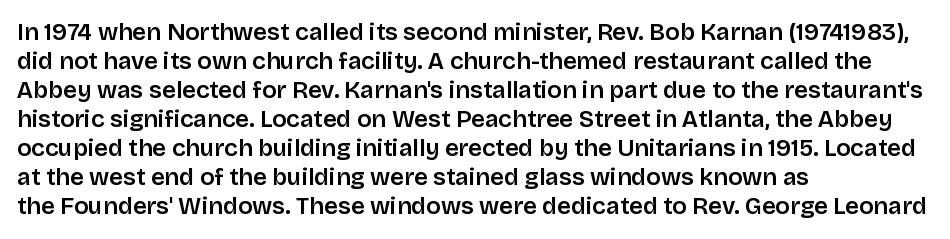
Q: Is the text italic (slanted)? A: No, it is upright.
Q: Is the text underlined? A: No.
Q: How is the paragraph aligned? A: Left-aligned.
Q: Is the spacing between letters normal or unusually wide? A: Normal.
